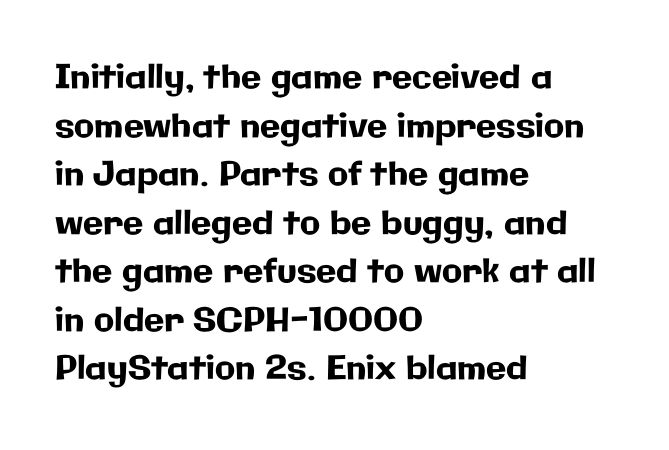
Q: Is the text italic (slanted)? A: No, it is upright.
Q: Is the typeface a serif or a sans-serif typeface? A: Sans-serif.
Q: Is the text underlined? A: No.
Q: How is the paragraph aligned? A: Left-aligned.
Q: Is the spacing between letters normal or unusually wide? A: Normal.
Q: Is the spacing between lines tight, normal or loose? A: Normal.
Q: Width (condensed, normal, or wide)? A: Normal.
Q: Stroke contrast? A: Low.
Q: x-height? A: Medium.
Q: Monospaced? A: No.
